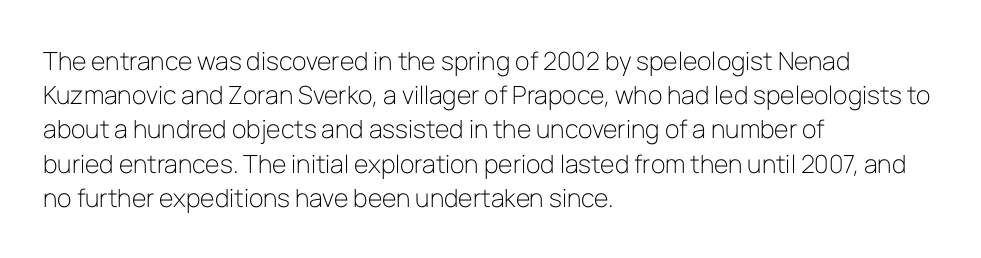
The area under the type is left untouched. A roman cut, with each character standing at attention. Observe the ordinary spacing: letters are neighbours, not strangers. Notice how the passage keeps a crisp vertical edge on the left only.
